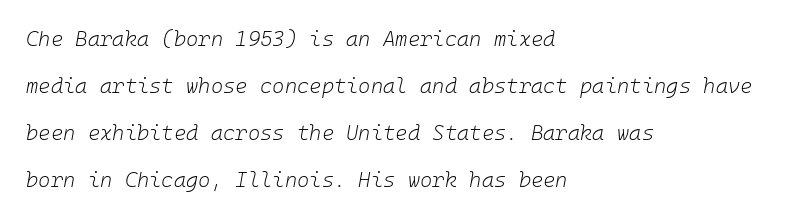
The typesetting does not lean heavy: it is not bold. Would a proofreader flag this as italicized? Yes. Any mark beneath the type? The region is blank. This sample uses plain, unmodified letter spacing. The lines in this sample share a left origin and differ only in where they stop.
